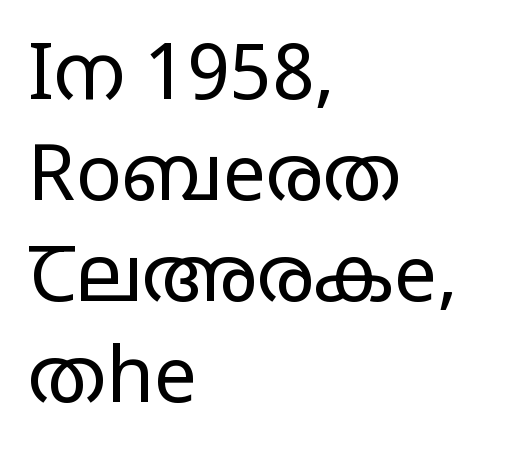
The image shows 77 px regular-weight, wide sans-serif type, upright; set left-aligned, normal line spacing (1.31x), normal letter spacing, not underlined; low stroke contrast and a large x-height.
